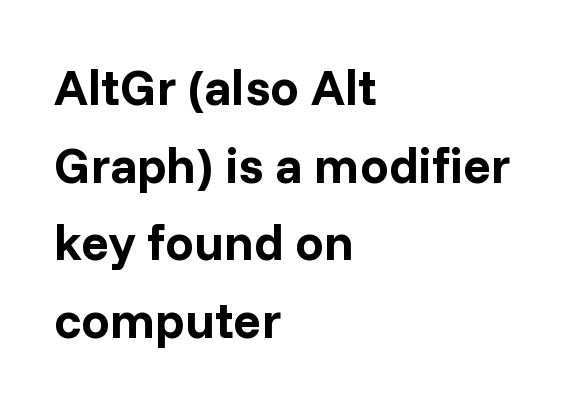
Q: Is the text bold? A: Yes.
Q: Is the text italic (slanted)? A: No, it is upright.
Q: Is the typeface a serif or a sans-serif typeface? A: Sans-serif.
Q: Is the text underlined? A: No.
Q: How is the paragraph aligned? A: Left-aligned.
Q: Is the spacing between letters normal or unusually wide? A: Normal.
Q: Is the spacing between lines tight, normal or loose? A: Normal.
Q: Width (condensed, normal, or wide)? A: Normal.
Q: Stroke contrast? A: Low.
Q: x-height? A: Medium.
Q: Monospaced? A: No.
